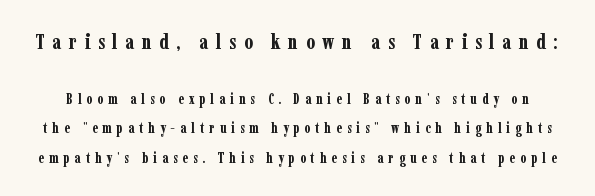
The image shows 21 px bold type, upright; set loose line spacing (2.1x), unusually wide letter spacing (+0.36 em), not underlined; the first (top) block is 1.5x larger.
